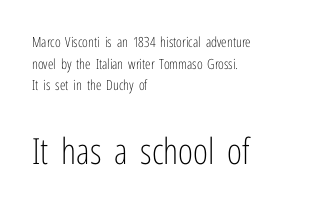
Between one letter and the next there's only the usual sliver of space. The letters in the lower block stand taller than those in the block above. Counters stay open thanks to moderate or lighter strokes. Each letter keeps its own natural width here, so spacing adapts to shape. Caption: multi-line text, flush left, ragged right. Descenders are the only things crossing below the line.
